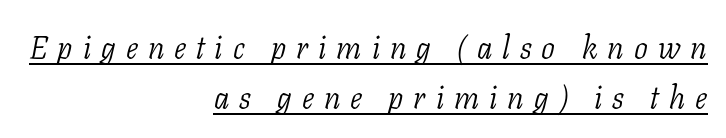
The image shows 31 px light serif type, italic (leaning right); set right-aligned, normal line spacing (1.61x), unusually wide letter spacing (+0.32 em), underlined; low stroke contrast and a medium x-height.
